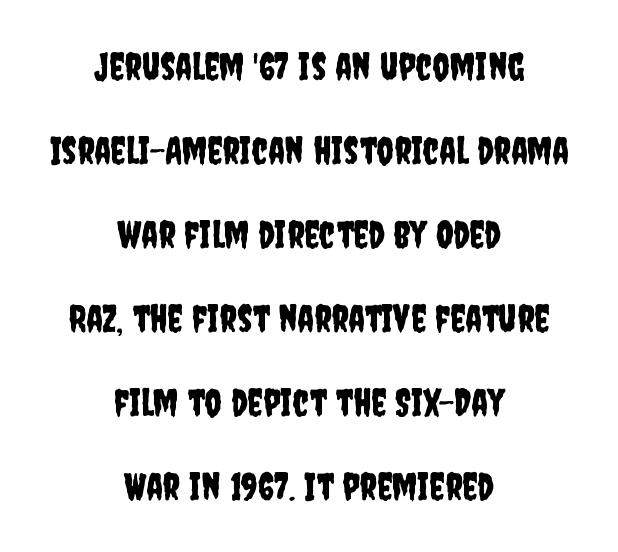
{"serif": "no", "italic": "no", "width": "condensed", "stroke_contrast": "low", "x_height": "large", "monospaced": "no", "underline": "no", "align": "center", "line_spacing": "loose", "line_spacing_ratio": 2.21, "letter_spacing": "normal", "letter_spacing_em": 0.0, "glyph_px": 38}
